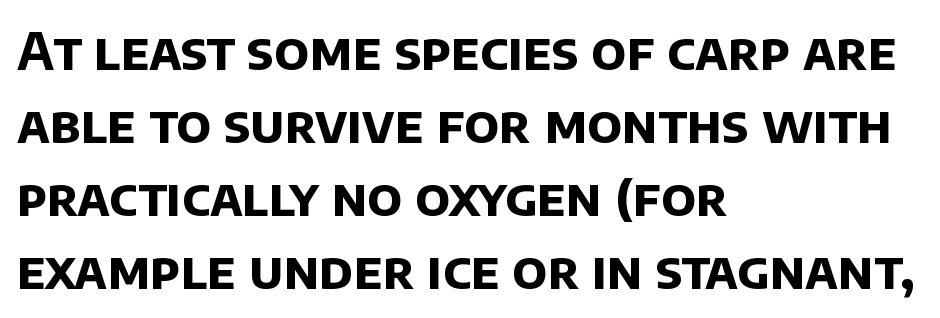
Font category for this specimen: sans-serif. The rendering anchors every line to the left-hand side. Here the designer chose a conventional face with non-uniform glyph widths. Look at the tracking — it's just the regular setting, nothing added.
